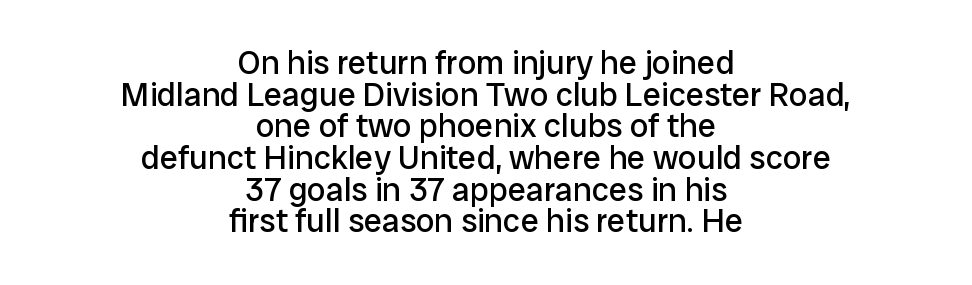
Lines of text with bare space underneath. Does the leading feel generous? Not at all — it's pinched. Compared with a flush-left layout, this one balances lines on the center instead. No extra tracking has been applied to these lines. This sample has the flowing, uneven cadence of proportional lettering. The cut favours lightness, reaching ordinary text weight at its darkest.
